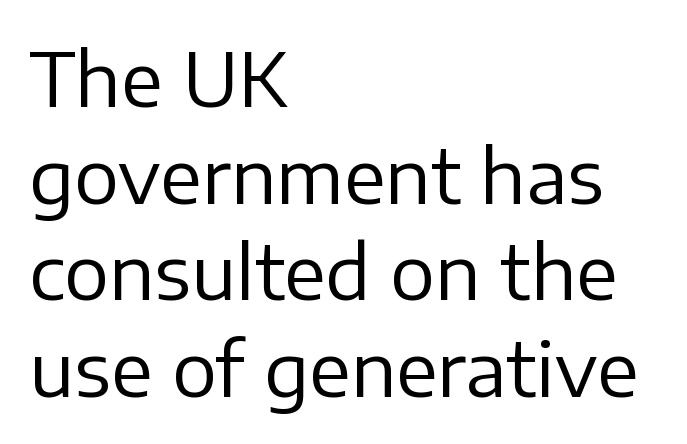
The image shows 75 px regular-weight sans-serif type, upright; set left-aligned, normal line spacing (1.29x), normal letter spacing, not underlined; low stroke contrast and a medium x-height.
